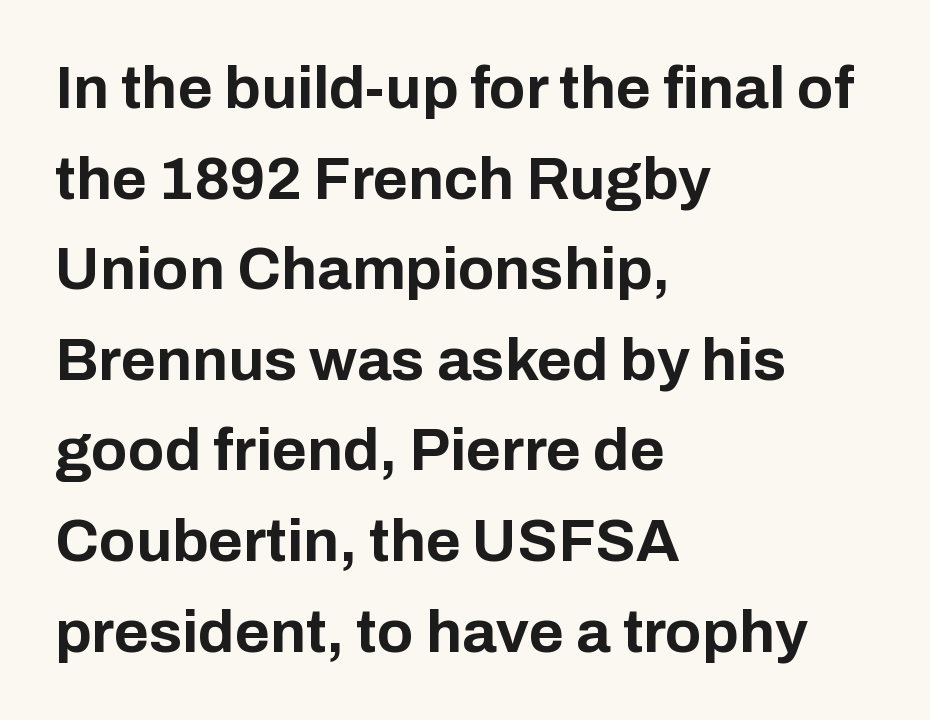
These lines keep a tight, regular rhythm from letter to letter. Notice how the passage keeps a crisp vertical edge on the left only. This sample uses a sans-serif face. Anything drawn beneath the words? Only blank space.
